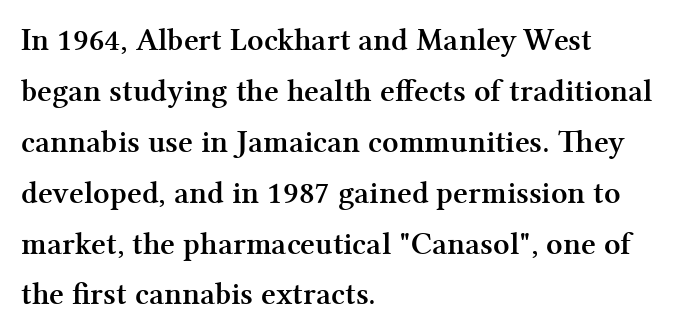
Typeset ragged right — the left edge is the straight one. Bare-footed words on every line. Baseline-to-baseline distance is the conventional proportion of letter height. Emphasis by weight is at full strength: bold.
